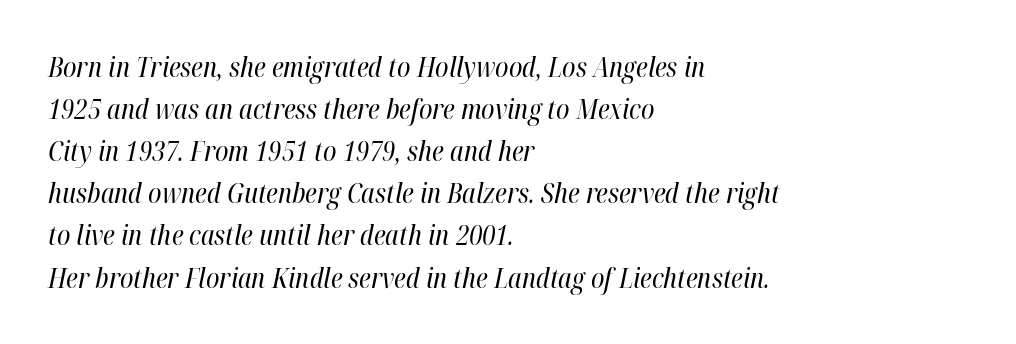
Q: Is the text bold? A: No.
Q: Is the text italic (slanted)? A: Yes, it leans right by about 12 degrees.
Q: Is the text underlined? A: No.
Q: How is the paragraph aligned? A: Left-aligned.
Q: Is the spacing between letters normal or unusually wide? A: Normal.
Q: Is the spacing between lines tight, normal or loose? A: Normal.
